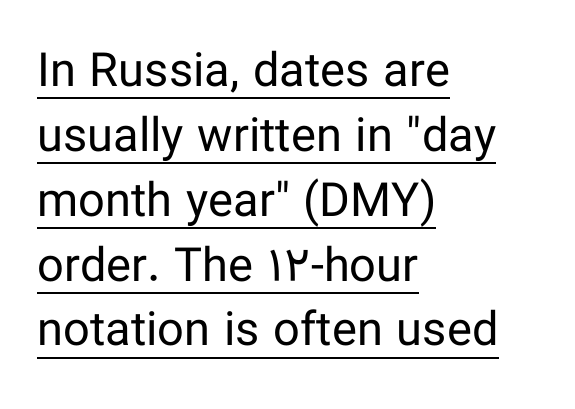
{"serif": "no", "italic": "no", "bold": "no", "weight": "regular", "width": "normal", "stroke_contrast": "low", "x_height": "medium", "monospaced": "no", "underline": "yes", "align": "left", "line_spacing": "normal", "line_spacing_ratio": 1.38, "letter_spacing": "normal", "letter_spacing_em": 0.0, "glyph_px": 47}
